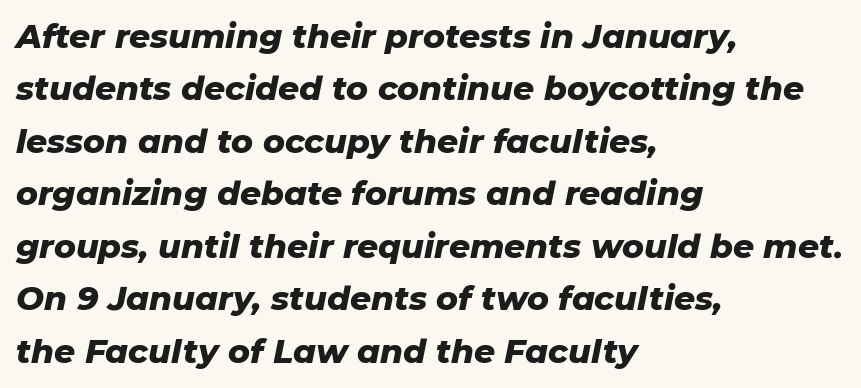
Q: Is the text bold? A: Yes.
Q: Is the text italic (slanted)? A: Yes, it leans right by about 11 degrees.
Q: Is the text underlined? A: No.
Q: How is the paragraph aligned? A: Left-aligned.
Q: Is the spacing between letters normal or unusually wide? A: Normal.
Q: Is the spacing between lines tight, normal or loose? A: Normal.
Q: Width (condensed, normal, or wide)? A: Normal.
Q: Stroke contrast? A: Low.
Q: x-height? A: Medium.
Q: Monospaced? A: No.
